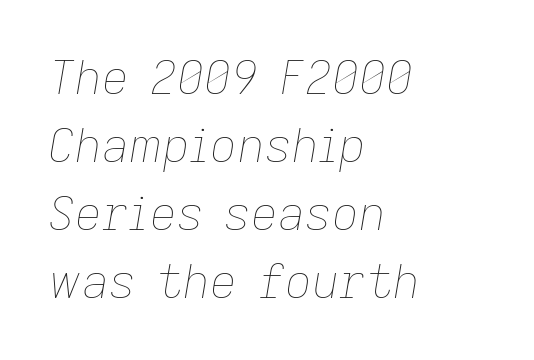
Q: Is the text bold? A: No.
Q: Is the text italic (slanted)? A: Yes, it leans right by about 9 degrees.
Q: Is the text underlined? A: No.
Q: How is the paragraph aligned? A: Left-aligned.
Q: Is the spacing between letters normal or unusually wide? A: Normal.
Q: Is the spacing between lines tight, normal or loose? A: Normal.
Q: Width (condensed, normal, or wide)? A: Normal.
Q: Stroke contrast? A: Low.
Q: x-height? A: Medium.
Q: Monospaced? A: No.
